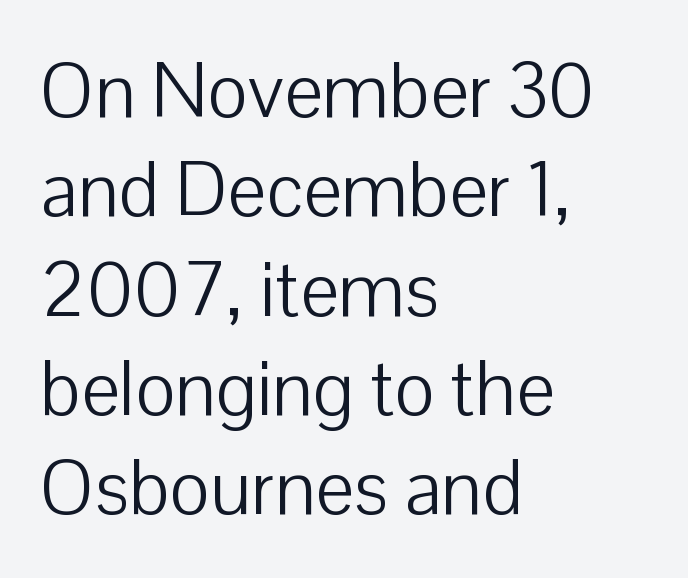
{"serif": "no", "italic": "no", "bold": "no", "weight": "light", "width": "normal", "stroke_contrast": "low", "x_height": "medium", "monospaced": "no", "underline": "no", "align": "left", "line_spacing": "normal", "line_spacing_ratio": 1.29, "letter_spacing": "normal", "letter_spacing_em": 0.0, "glyph_px": 77}
